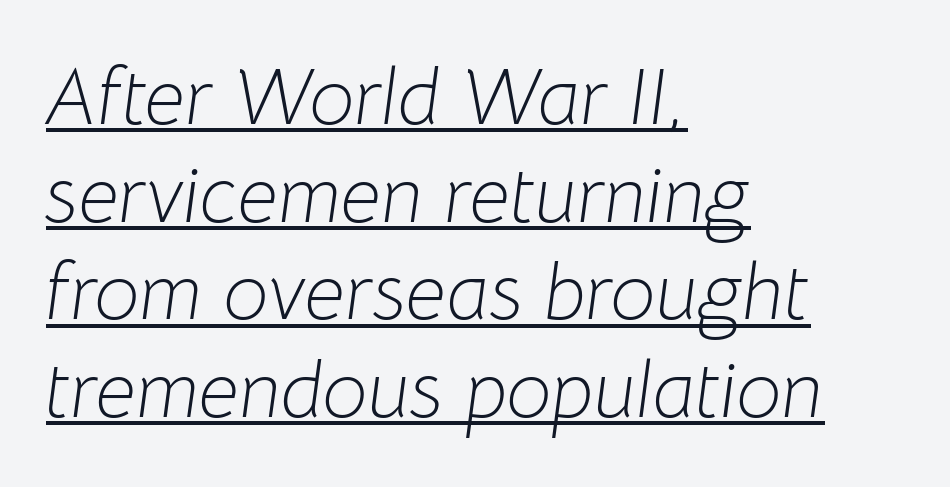
Looks like regular typesetting: each glyph gets only the width it needs. Has an underline been added? It has. Every row of glyphs begins at an identical x-position on the left. The strokes are not fattened; the text isn't bold. Students, note that the glyphs here touch the page at normal intervals.
